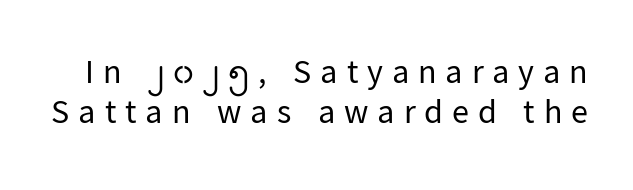
The image shows 34 px regular-weight sans-serif type, upright; set line spacing 1.17x, unusually wide letter spacing (+0.26 em), not underlined; low stroke contrast and a medium x-height.
